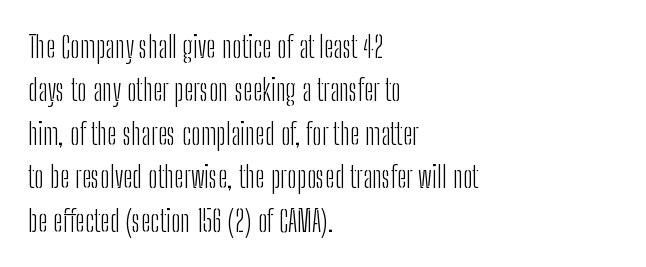
Left-aligned paragraph, ragged on the right. The rendering uses natural spacing where letterforms have individual widths. Check under the words: just untouched page. The designer went with a sans here, leaving each stem footless.
